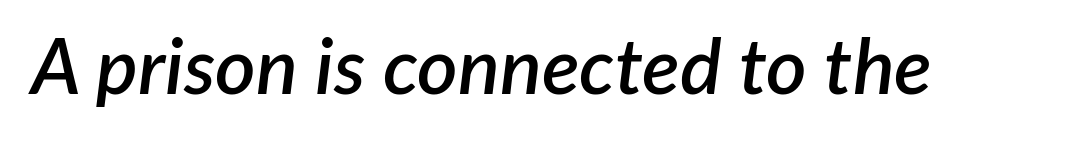
{"italic": "yes", "lean": "right", "slant_degrees": 7, "bold": "semi", "weight": "semibold", "width": "normal", "stroke_contrast": "low", "x_height": "medium", "monospaced": "no", "underline": "no", "letter_spacing": "normal", "letter_spacing_em": 0.0, "glyph_px": 78}
